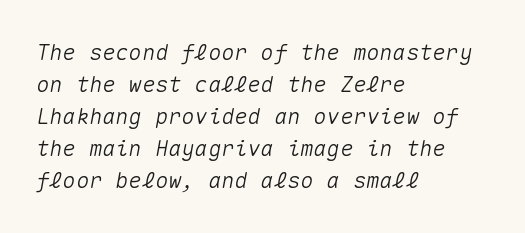
{"italic": "yes", "lean": "right", "slant_degrees": 10, "underline": "no", "align": "left", "line_spacing": "normal", "line_spacing_ratio": 1.46, "letter_spacing": "normal", "letter_spacing_em": 0.0, "glyph_px": 22}
